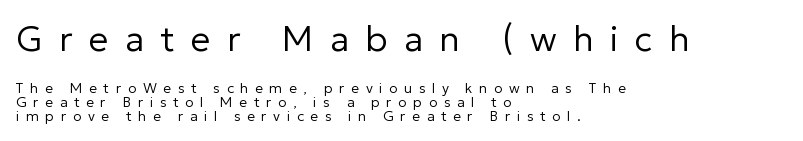
Q: Is the text bold? A: No.
Q: Is the text italic (slanted)? A: No, it is upright.
Q: Is the typeface a serif or a sans-serif typeface? A: Sans-serif.
Q: Is the text underlined? A: No.
Q: How is the paragraph aligned? A: Left-aligned.
Q: Is the spacing between letters normal or unusually wide? A: Unusually wide.
Q: Is the spacing between lines tight, normal or loose? A: Tight.
Q: Which block of text is set in a larger size, the first (top) or the second (bottom)? A: The first (top) one.
Q: Width (condensed, normal, or wide)? A: Normal.
Q: Stroke contrast? A: Low.
Q: x-height? A: Medium.
Q: Monospaced? A: No.
